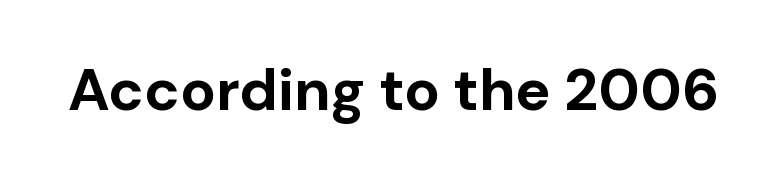
The image shows 59 px bold sans-serif type, upright; set normal letter spacing, not underlined; low stroke contrast and a medium x-height.
